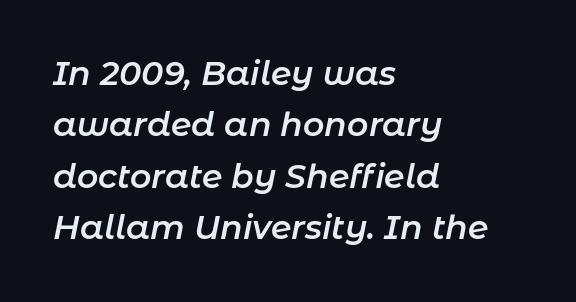
The image shows 33 px semibold type, italic (leaning right); set left-aligned, normal line spacing (1.56x), normal letter spacing, not underlined; low stroke contrast and a medium x-height.
